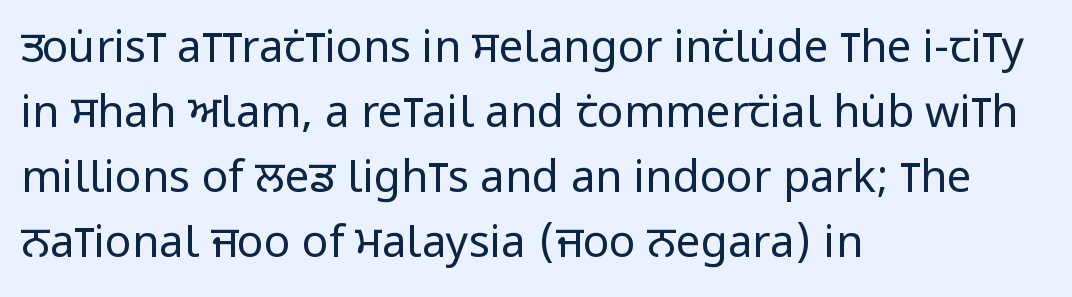
The image shows 44 px regular-weight, condensed sans-serif type, upright; set left-aligned, normal line spacing (1.48x), normal letter spacing, not underlined; low stroke contrast and a large x-height.
